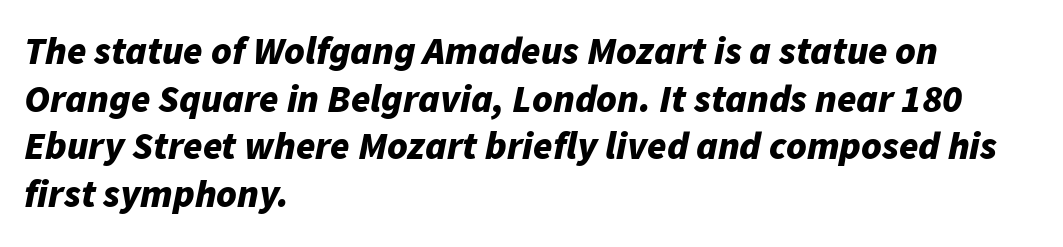
Q: Is the text bold? A: Yes.
Q: Is the text italic (slanted)? A: Yes, it leans right by about 11 degrees.
Q: Is the text underlined? A: No.
Q: How is the paragraph aligned? A: Left-aligned.
Q: Is the spacing between letters normal or unusually wide? A: Normal.
Q: Width (condensed, normal, or wide)? A: Normal.
Q: Stroke contrast? A: Low.
Q: x-height? A: Medium.
Q: Monospaced? A: No.
